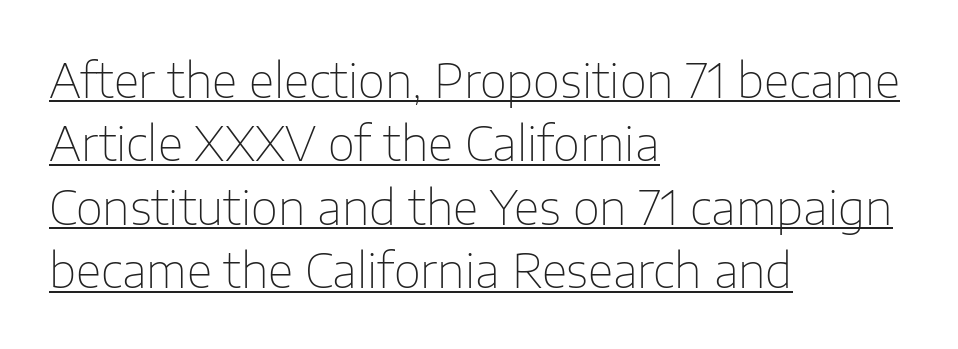
A typesetter would call this leading conventional body-copy spacing. Honestly, the underline is the first thing you notice here. Regarding serifs, this sample does without them. Nobody touched the tracking dial on this one.
